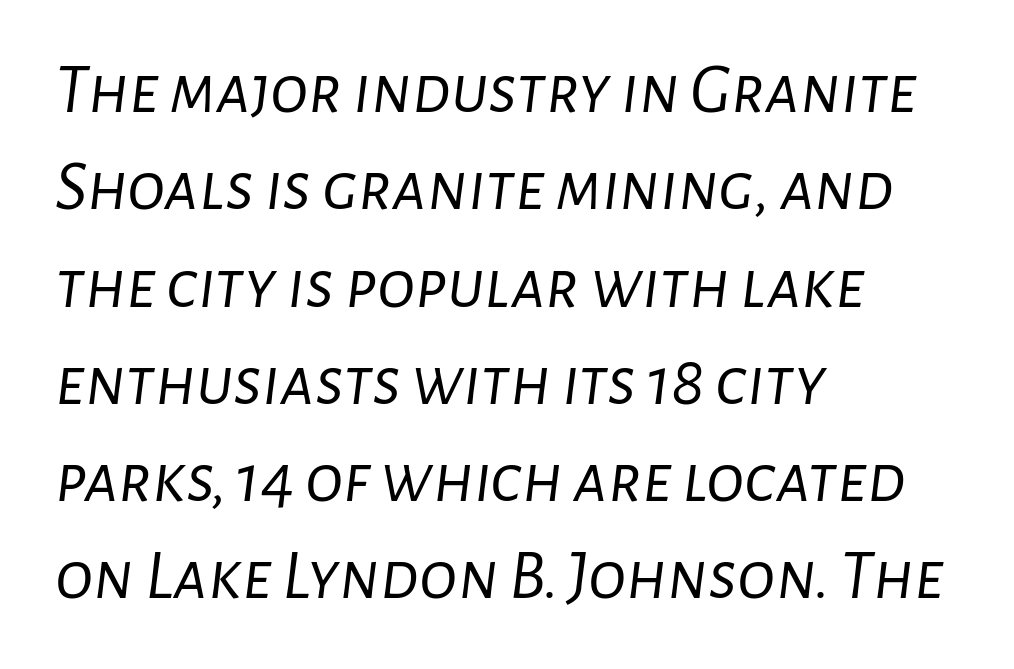
The image shows 71 px light type, italic (leaning right); set left-aligned, normal line spacing (1.37x), normal letter spacing, not underlined; low stroke contrast and a medium x-height.
